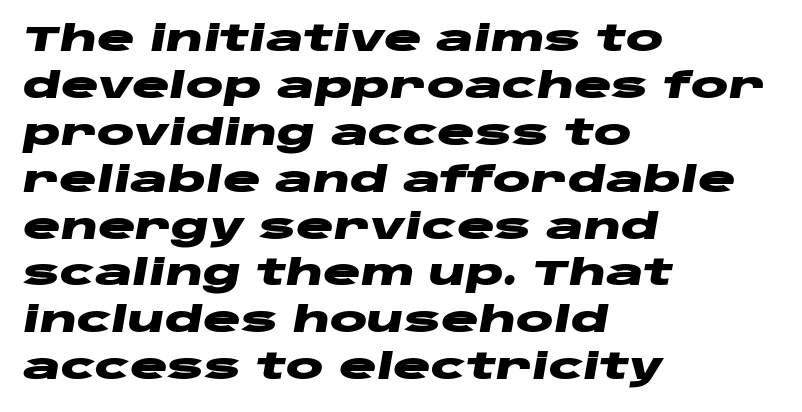
Q: Is the text bold? A: Yes.
Q: Is the text italic (slanted)? A: Yes, it leans right by about 10 degrees.
Q: Is the text underlined? A: No.
Q: How is the paragraph aligned? A: Left-aligned.
Q: Is the spacing between letters normal or unusually wide? A: Normal.
Q: Is the spacing between lines tight, normal or loose? A: Normal.
Q: Width (condensed, normal, or wide)? A: Wide.
Q: Stroke contrast? A: Low.
Q: x-height? A: Large.
Q: Monospaced? A: No.
